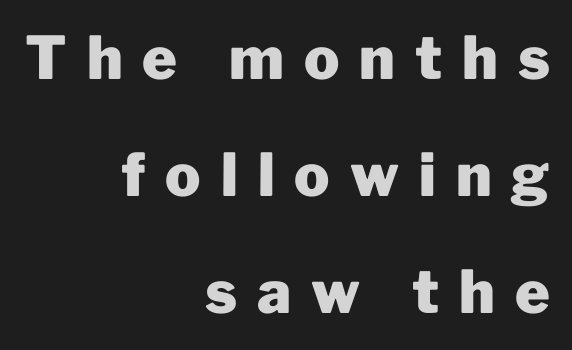
The image shows 59 px heavy sans-serif type, upright; set right-aligned, loose line spacing (1.98x), unusually wide letter spacing (+0.34 em), not underlined; low stroke contrast and a medium x-height.
